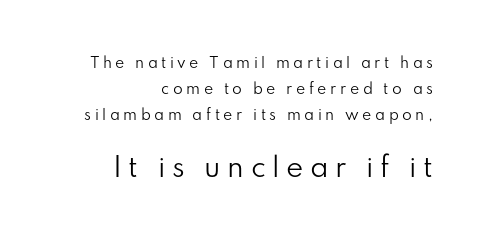
Q: Is the text bold? A: No.
Q: Is the text italic (slanted)? A: No, it is upright.
Q: Is the text underlined? A: No.
Q: How is the paragraph aligned? A: Right-aligned.
Q: Is the spacing between letters normal or unusually wide? A: Unusually wide.
Q: Which block of text is set in a larger size, the first (top) or the second (bottom)? A: The second (bottom) one.
